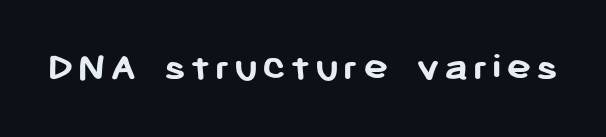
The image shows 42 px semibold sans-serif type, upright; set not underlined; low stroke contrast and a medium x-height.
